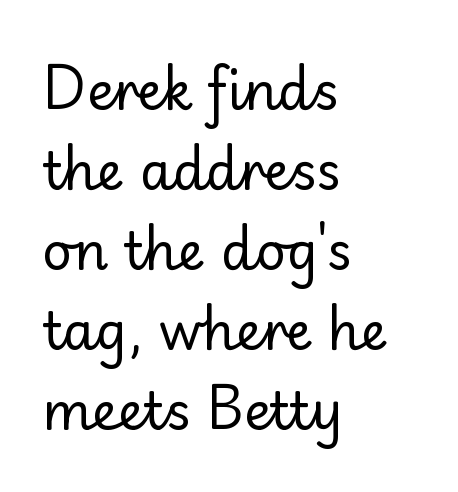
The image shows 52 px regular-weight sans-serif type, upright; set left-aligned, normal line spacing (1.54x), normal letter spacing, not underlined; low stroke contrast and a small x-height.
